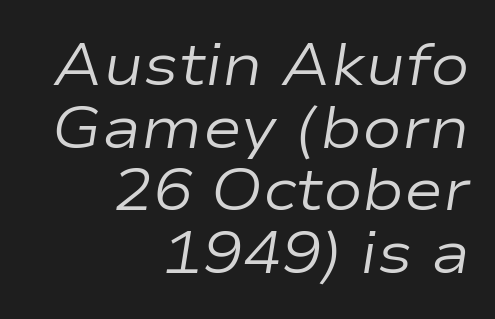
The image shows 59 px regular-weight, wide type, italic (leaning right); set right-aligned, tight line spacing (1.06x), normal letter spacing, not underlined; low stroke contrast and a medium x-height.
